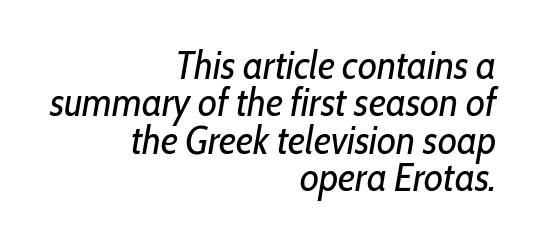
Each word holds together tightly as a unit, with standard inter-letter gaps. Varying glyph widths throughout — classic text-font behaviour. The text carries the slant typical of an italic or oblique font. Any mark beneath the type? The region is blank.
